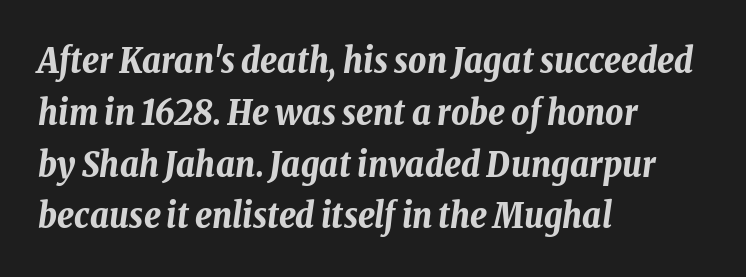
{"italic": "yes", "lean": "right", "slant_degrees": 8, "bold": "yes", "weight": "bold", "width": "condensed", "stroke_contrast": "low", "x_height": "medium", "monospaced": "no", "underline": "no", "align": "left", "line_spacing": "normal", "line_spacing_ratio": 1.48, "letter_spacing": "normal", "letter_spacing_em": 0.0, "glyph_px": 35}
